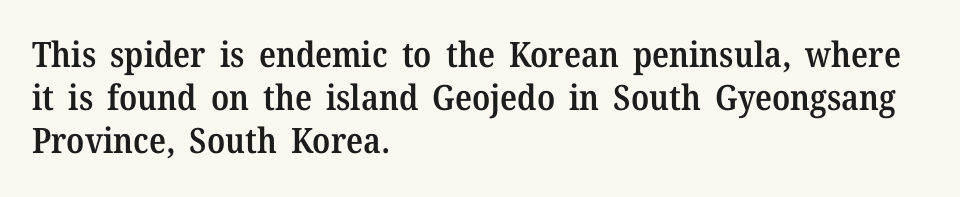
{"serif": "yes", "italic": "no", "bold": "semi", "weight": "semibold", "width": "normal", "stroke_contrast": "medium", "x_height": "medium", "monospaced": "no", "underline": "no", "align": "left", "line_spacing_ratio": 1.23, "letter_spacing": "normal", "letter_spacing_em": 0.0, "glyph_px": 35}
